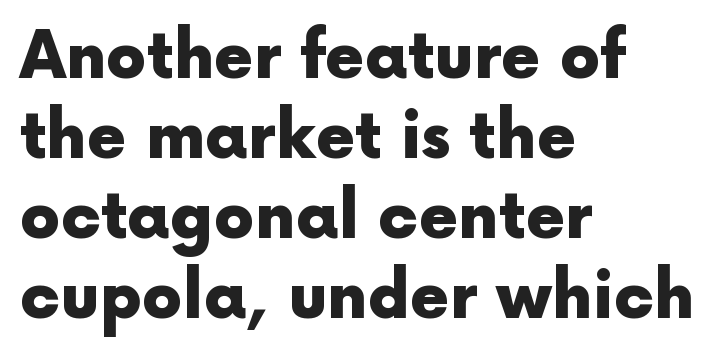
In CSS terms this would be text-align: left. Serifs: no, the terminals of the letterforms are clean. Each new line begins a customary step beneath the previous one. Descenders hang freely into open space. Look at the stroke-to-counter ratio: heavy, a bold. Designer's note — italics off, roman on.
